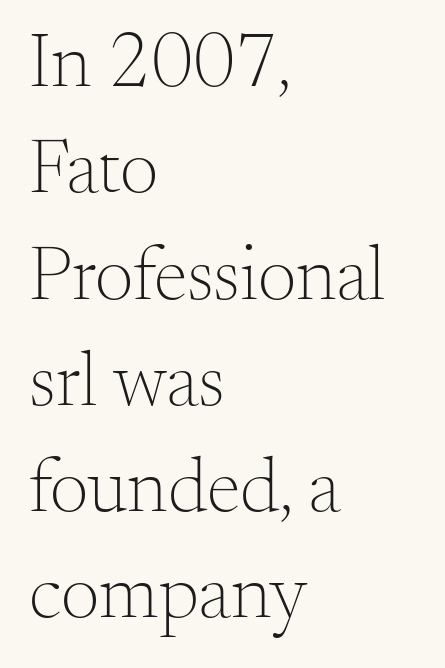
{"serif": "yes", "italic": "no", "bold": "no", "weight": "light", "width": "normal", "stroke_contrast": "medium", "x_height": "small", "monospaced": "no", "underline": "no", "align": "left", "line_spacing": "normal", "line_spacing_ratio": 1.38, "letter_spacing": "normal", "letter_spacing_em": 0.0, "glyph_px": 77}
